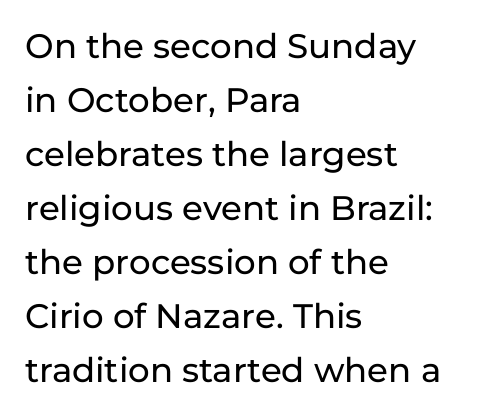
Q: Is the text italic (slanted)? A: No, it is upright.
Q: Is the typeface a serif or a sans-serif typeface? A: Sans-serif.
Q: Is the text underlined? A: No.
Q: How is the paragraph aligned? A: Left-aligned.
Q: Is the spacing between letters normal or unusually wide? A: Normal.
Q: Is the spacing between lines tight, normal or loose? A: Normal.
Q: Width (condensed, normal, or wide)? A: Normal.
Q: Stroke contrast? A: Low.
Q: x-height? A: Medium.
Q: Monospaced? A: No.
